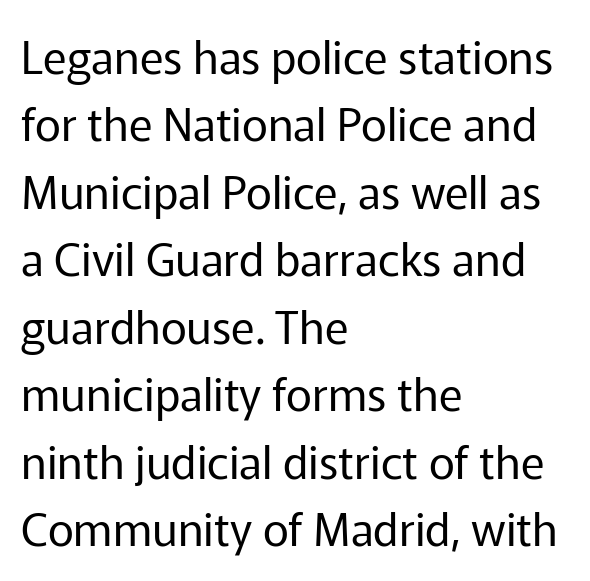
The image shows 45 px regular-weight sans-serif type, upright; set left-aligned, normal line spacing (1.5x), normal letter spacing, not underlined; low stroke contrast and a medium x-height.
